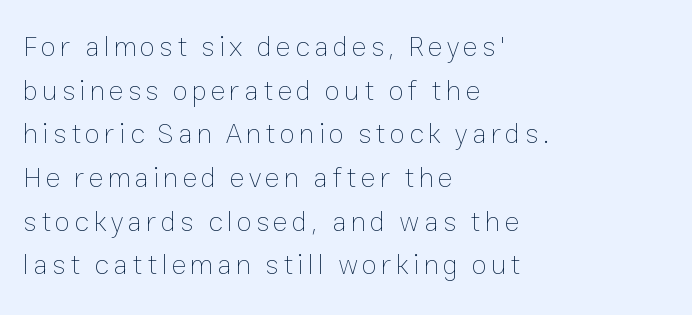
The image shows 28 px thin type, upright; set left-aligned, normal line spacing (1.56x), not underlined; low stroke contrast and a medium x-height.
